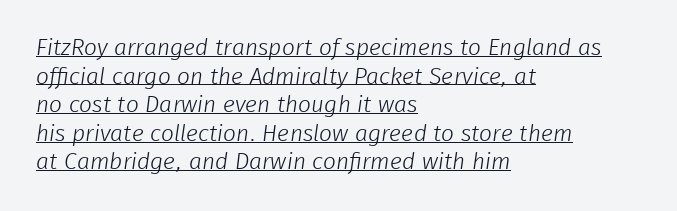
Q: Is the text bold? A: No.
Q: Is the text underlined? A: Yes.
Q: How is the paragraph aligned? A: Left-aligned.
Q: Is the spacing between letters normal or unusually wide? A: Normal.
